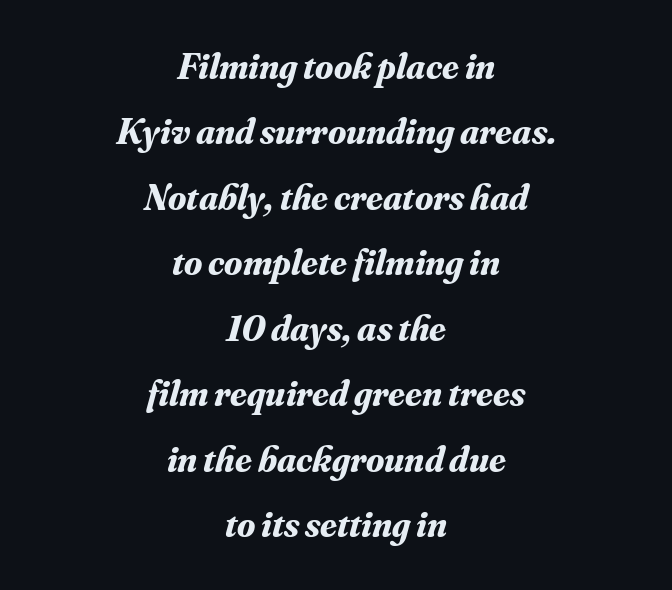
{"serif": "yes", "italic": "yes", "lean": "right", "slant_degrees": 16, "bold": "yes", "weight": "bold", "width": "normal", "stroke_contrast": "medium", "x_height": "small", "monospaced": "no", "underline": "no", "align": "center", "line_spacing_ratio": 1.77, "letter_spacing": "normal", "letter_spacing_em": 0.0, "glyph_px": 37}
